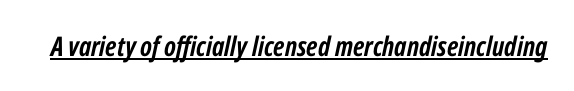
The image shows 27 px bold type, italic (leaning right); set normal letter spacing, underlined.
